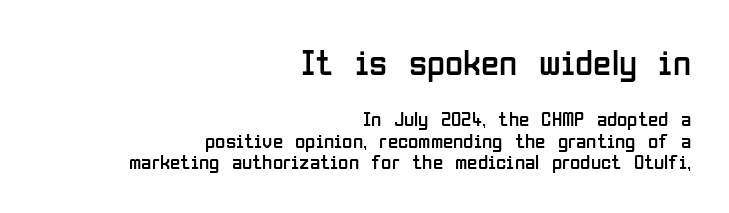
Q: Is the text bold? A: No.
Q: Is the text italic (slanted)? A: No, it is upright.
Q: Is the typeface a serif or a sans-serif typeface? A: Sans-serif.
Q: Is the text underlined? A: No.
Q: How is the paragraph aligned? A: Right-aligned.
Q: Is the spacing between letters normal or unusually wide? A: Normal.
Q: Is the spacing between lines tight, normal or loose? A: Tight.
Q: Which block of text is set in a larger size, the first (top) or the second (bottom)? A: The first (top) one.
Q: Width (condensed, normal, or wide)? A: Condensed.
Q: Stroke contrast? A: Low.
Q: x-height? A: Medium.
Q: Monospaced? A: No.
